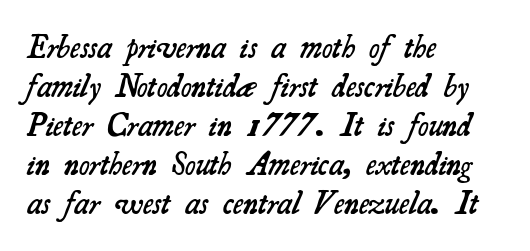
The image shows 32 px semibold serif type; set left-aligned, line spacing 1.22x, normal letter spacing, not underlined; medium stroke contrast and a small x-height.
